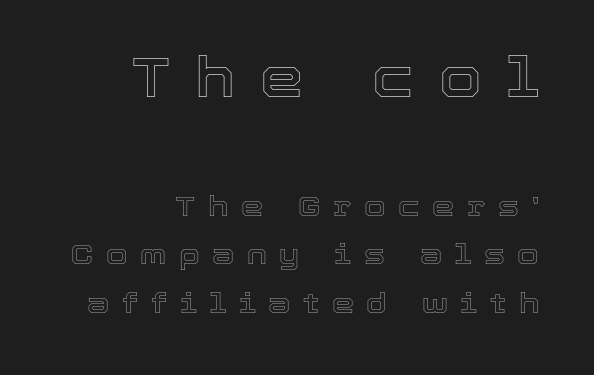
The image shows 55 px text type, upright; set right-aligned, line spacing 1.74x, unusually wide letter spacing (+0.45 em), not underlined; the first (top) block is 1.96x larger; a medium x-height.
